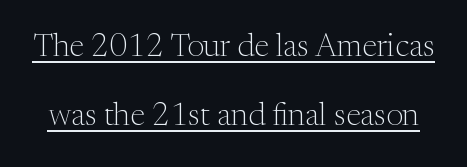
Q: Is the text bold? A: No.
Q: Is the text italic (slanted)? A: No, it is upright.
Q: Is the typeface a serif or a sans-serif typeface? A: Serif.
Q: Is the text underlined? A: Yes.
Q: Is the spacing between letters normal or unusually wide? A: Normal.
Q: Is the spacing between lines tight, normal or loose? A: Loose.
Q: Width (condensed, normal, or wide)? A: Normal.
Q: Stroke contrast? A: Medium.
Q: x-height? A: Medium.
Q: Monospaced? A: No.
